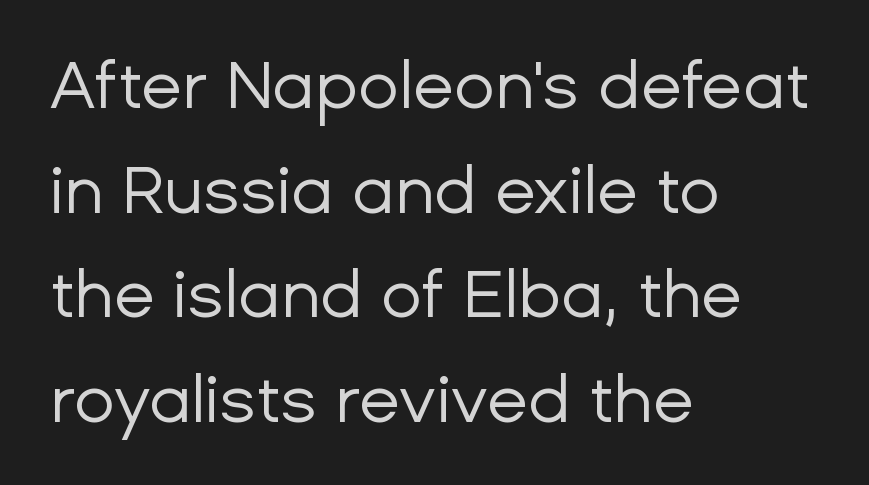
The glyphs are unaccompanied by any horizontal stroke below them. A student would call this left alignment; a typographer would say flush left, rag right. A typesetter would call this leading conventional body-copy spacing. Nothing sits at the stroke ends, so this counts as sans-serif. The type is set solid horizontally, with unmodified tracking.
